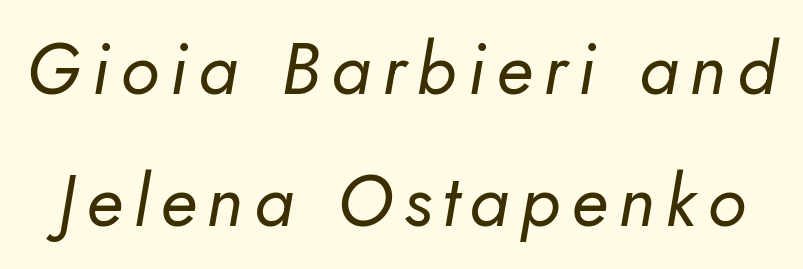
Would a proofreader flag this as italicized? Yes. The characters are drawn with everyday or finer stroke widths. The passage shown is typed in a proportional face where columns would drift. Words float on clear page, feet unadorned.
